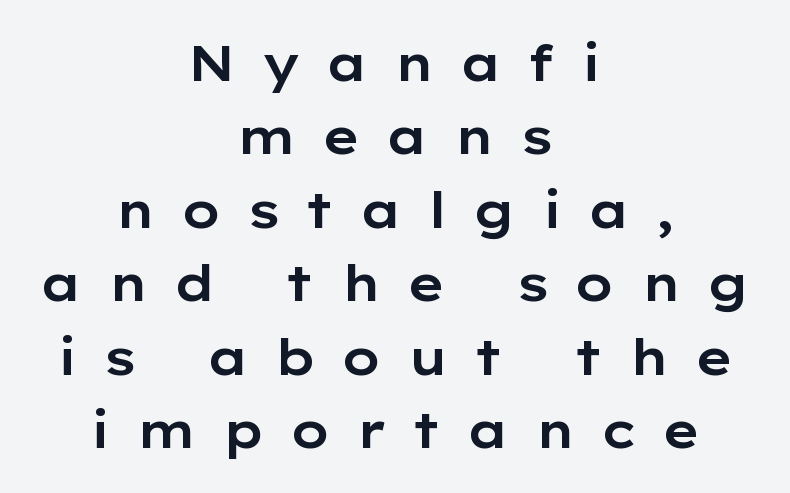
{"serif": "no", "italic": "no", "width": "wide", "stroke_contrast": "low", "x_height": "medium", "monospaced": "no", "underline": "no", "align": "center", "line_spacing": "normal", "line_spacing_ratio": 1.47, "letter_spacing": "wide", "letter_spacing_em": 0.49, "glyph_px": 50}
